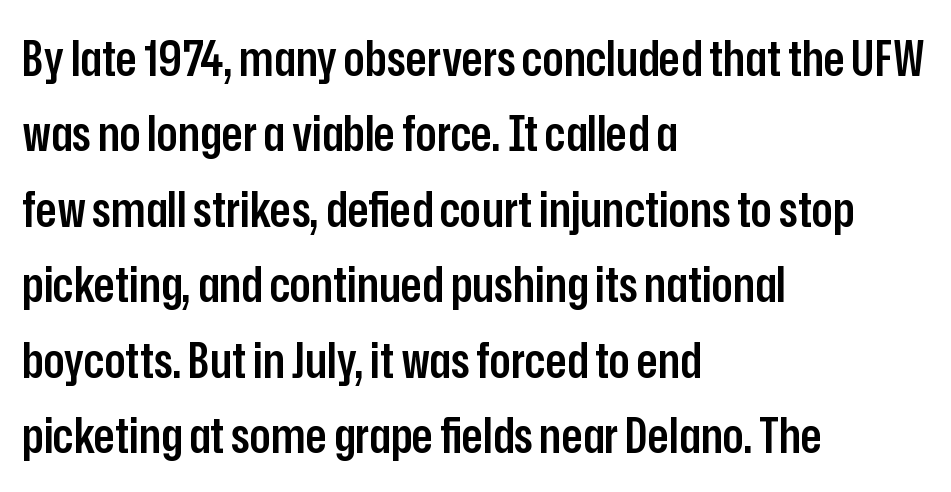
{"serif": "no", "italic": "no", "bold": "semi", "weight": "semibold", "width": "condensed", "stroke_contrast": "low", "x_height": "medium", "monospaced": "no", "underline": "no", "align": "left", "line_spacing": "normal", "line_spacing_ratio": 1.54, "letter_spacing": "normal", "letter_spacing_em": 0.0, "glyph_px": 49}
